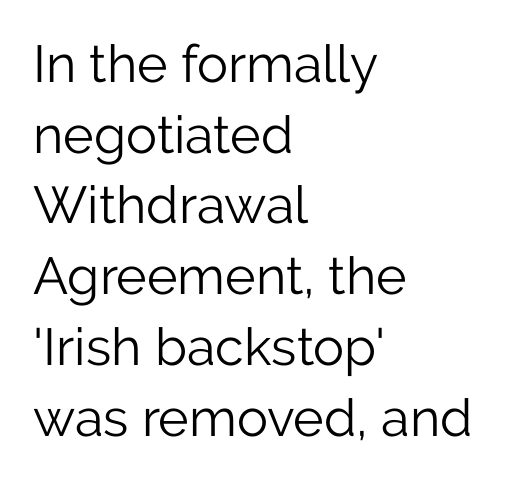
Q: Is the text bold? A: No.
Q: Is the text italic (slanted)? A: No, it is upright.
Q: Is the typeface a serif or a sans-serif typeface? A: Sans-serif.
Q: Is the text underlined? A: No.
Q: How is the paragraph aligned? A: Left-aligned.
Q: Is the spacing between letters normal or unusually wide? A: Normal.
Q: Is the spacing between lines tight, normal or loose? A: Normal.
Q: Width (condensed, normal, or wide)? A: Normal.
Q: Stroke contrast? A: Low.
Q: x-height? A: Medium.
Q: Monospaced? A: No.
